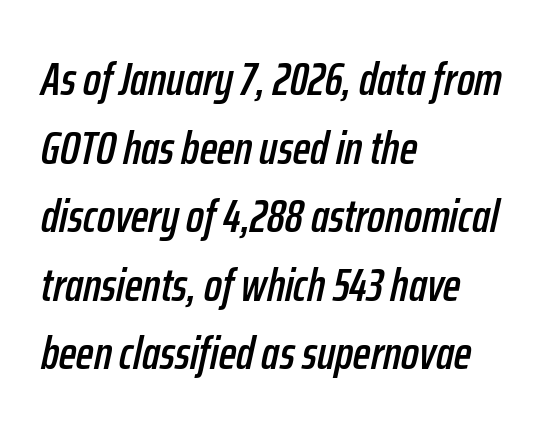
The passage is arranged the way most books set body copy — flush left. Spacing verdict: proportional, widths tailored to each character. In terms of posture, this sample is oblique. Has an underline been added? It has not. Regular leading.
